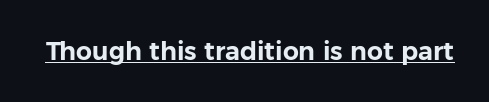
The image shows 25 px text type, upright; set normal letter spacing, underlined.
